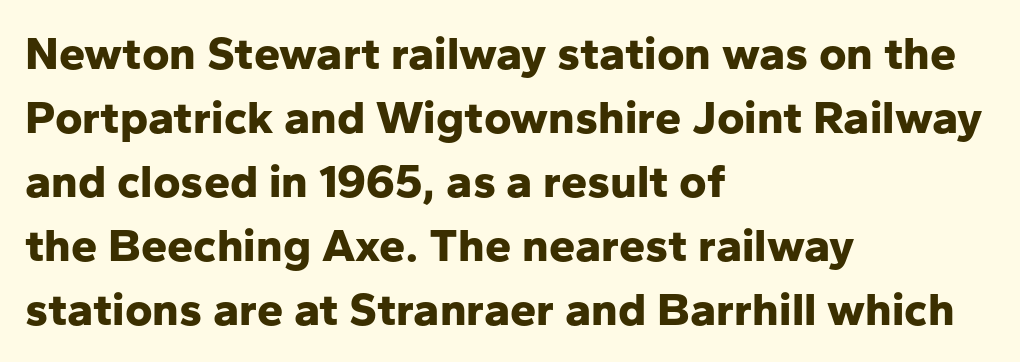
This sample keeps an unexceptional amount of space between lines. This is heavy type, rendered in bold. In terms of letterform style, serifs are entirely absent. The face used here is rendered with its standard letterfit.
